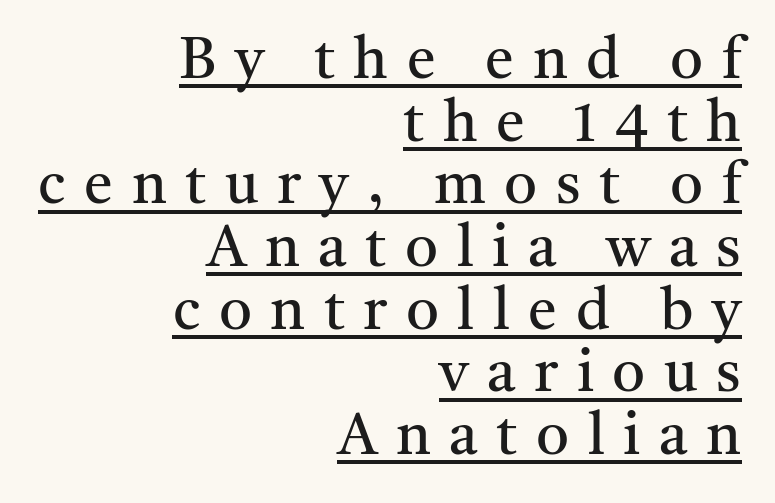
Q: Is the text bold? A: No.
Q: Is the text italic (slanted)? A: No, it is upright.
Q: Is the typeface a serif or a sans-serif typeface? A: Serif.
Q: Is the text underlined? A: Yes.
Q: How is the paragraph aligned? A: Right-aligned.
Q: Is the spacing between letters normal or unusually wide? A: Unusually wide.
Q: Is the spacing between lines tight, normal or loose? A: Tight.
Q: Width (condensed, normal, or wide)? A: Normal.
Q: Stroke contrast? A: Medium.
Q: x-height? A: Medium.
Q: Monospaced? A: No.
